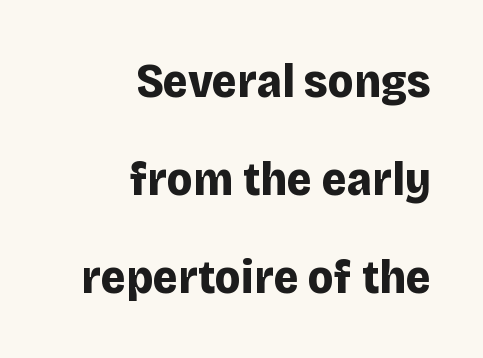
The image shows 48 px bold sans-serif type, upright; set right-aligned, loose line spacing (2.04x), normal letter spacing, not underlined; low stroke contrast and a large x-height.
